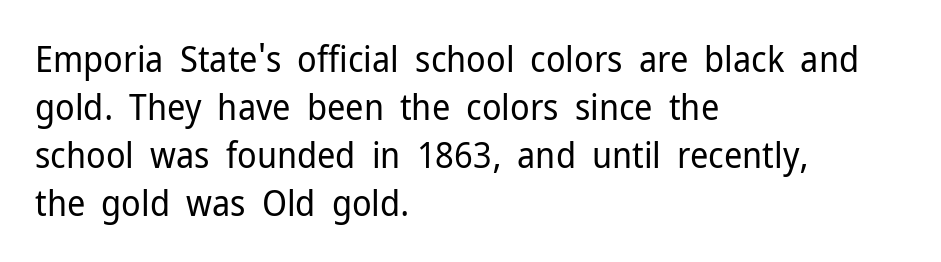
The image shows 36 px regular-weight sans-serif type, upright; set left-aligned, normal line spacing (1.33x), normal letter spacing, not underlined; low stroke contrast and a medium x-height.
